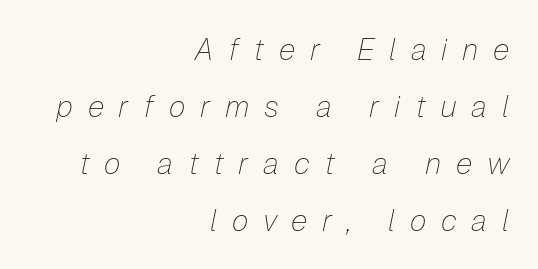
The glyphs are unaccompanied by any horizontal stroke below them. Bold? No — there's no thickening of the strokes. Honestly, the letter spacing is so wide it's the main thing you notice. The lines are quadded right. Interline gaps are noticeably wide in this sample. Is this a fixed-width face? No — the glyphs have proportional, varying widths.
